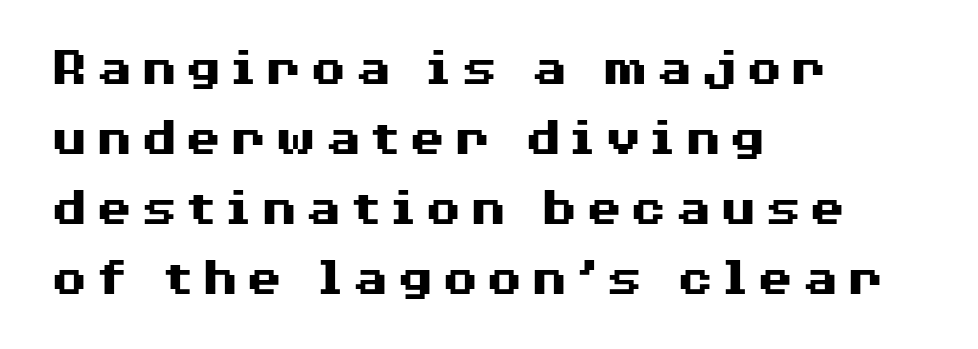
Q: Is the text bold? A: Yes.
Q: Is the text italic (slanted)? A: No, it is upright.
Q: Is the typeface a serif or a sans-serif typeface? A: Sans-serif.
Q: Is the text underlined? A: No.
Q: How is the paragraph aligned? A: Left-aligned.
Q: Is the spacing between lines tight, normal or loose? A: Normal.
Q: Width (condensed, normal, or wide)? A: Wide.
Q: Stroke contrast? A: Medium.
Q: x-height? A: Medium.
Q: Monospaced? A: No.
